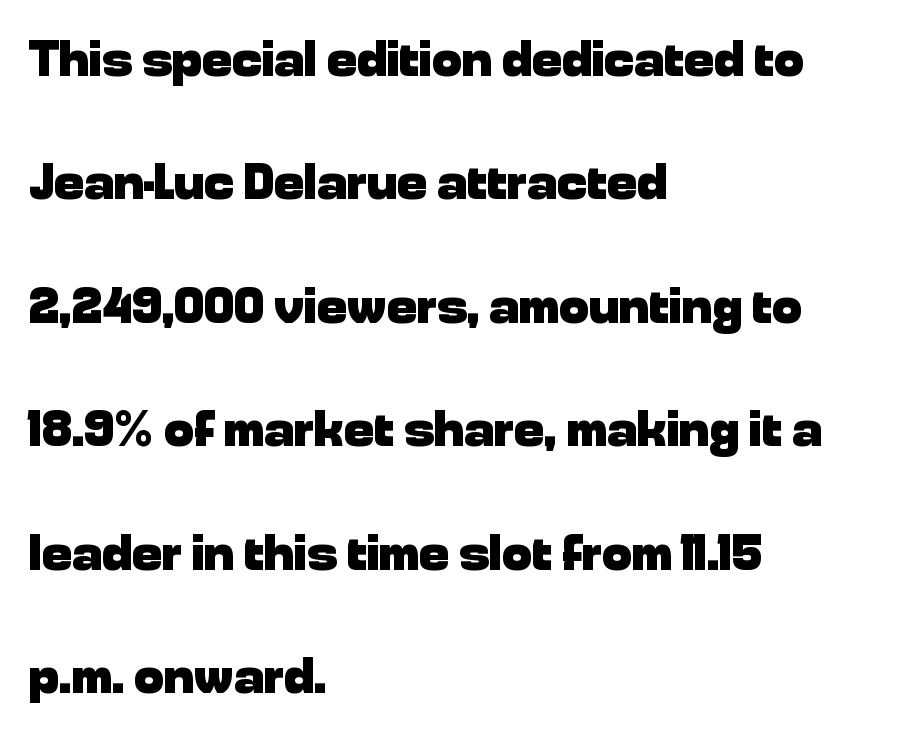
The face used here has the dense, thick strokes of a bold. No word sits above an underline. Reading down the column, the eye jumps a long way to each next line. You could not count columns in this text — the font is proportionally spaced. Inter-character spacing is left at the font's built-in metrics. If you drew a line through each stem, it would be perfectly vertical.
